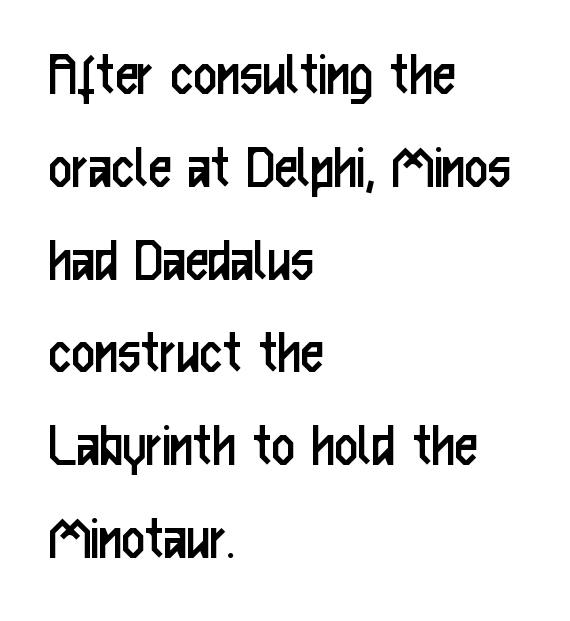
Q: Is the text bold? A: No.
Q: Is the text italic (slanted)? A: No, it is upright.
Q: Is the typeface a serif or a sans-serif typeface? A: Sans-serif.
Q: Is the text underlined? A: No.
Q: How is the paragraph aligned? A: Left-aligned.
Q: Is the spacing between letters normal or unusually wide? A: Normal.
Q: Is the spacing between lines tight, normal or loose? A: Normal.
Q: Width (condensed, normal, or wide)? A: Condensed.
Q: Stroke contrast? A: Low.
Q: x-height? A: Medium.
Q: Monospaced? A: No.
